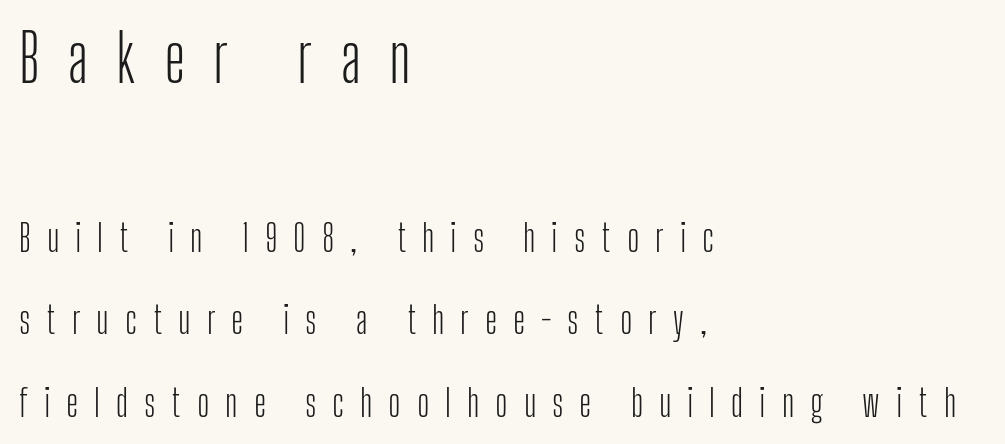
{"serif": "no", "italic": "no", "bold": "no", "weight": "light", "width": "condensed", "stroke_contrast": "low", "x_height": "medium", "monospaced": "no", "underline": "no", "align": "left", "line_spacing": "loose", "line_spacing_ratio": 2.22, "letter_spacing": "wide", "letter_spacing_em": 0.43, "larger_block": "first", "size_ratio": 1.76, "glyph_px": 65}
